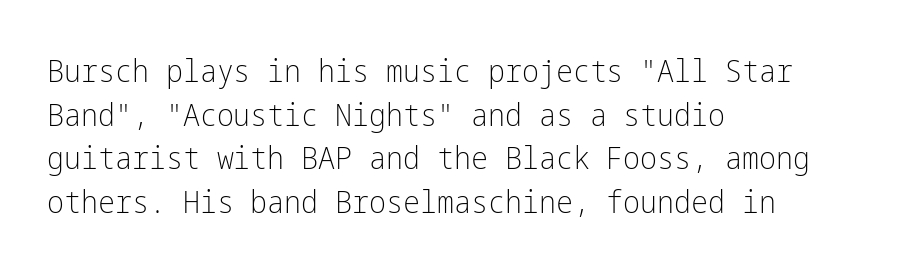
No word sits above an underline. Summary of weight: not heavy and not bold. Leftover space on each line is placed entirely after the last word. Compared with typical paragraphs, the rows here are spaced about the same. Each word holds together tightly as a unit, with standard inter-letter gaps.
